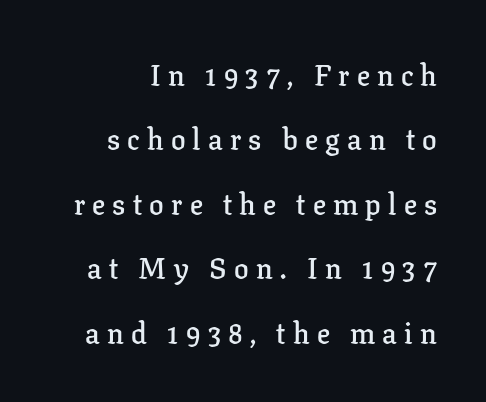
Q: Is the text bold? A: Semi-bold.
Q: Is the text italic (slanted)? A: No, it is upright.
Q: Is the typeface a serif or a sans-serif typeface? A: Serif.
Q: Is the text underlined? A: No.
Q: Is the spacing between letters normal or unusually wide? A: Unusually wide.
Q: Is the spacing between lines tight, normal or loose? A: Loose.
Q: Width (condensed, normal, or wide)? A: Normal.
Q: Stroke contrast? A: Low.
Q: x-height? A: Medium.
Q: Monospaced? A: No.
